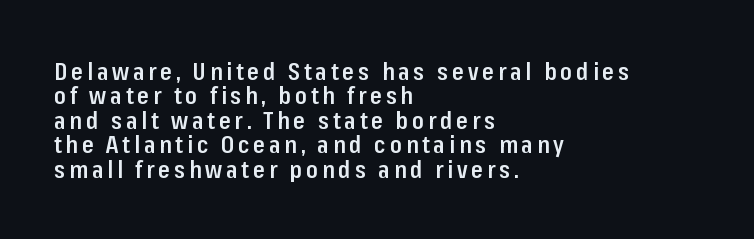
The image shows 24 px text type, upright; set left-aligned, tight line spacing (1.02x), not underlined.
